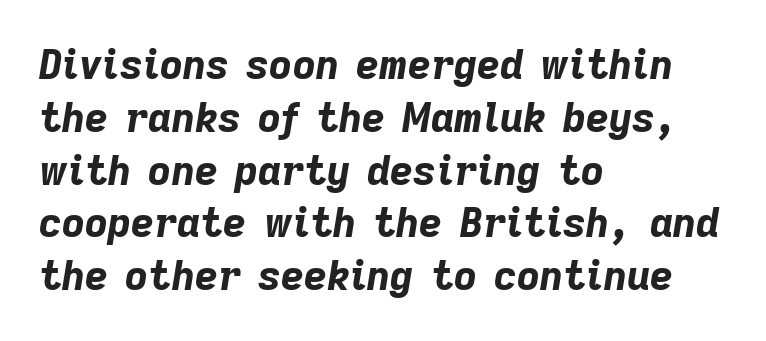
The image shows 40 px bold type, italic (leaning right); set left-aligned, normal line spacing (1.32x), normal letter spacing, not underlined; low stroke contrast and a medium x-height.
